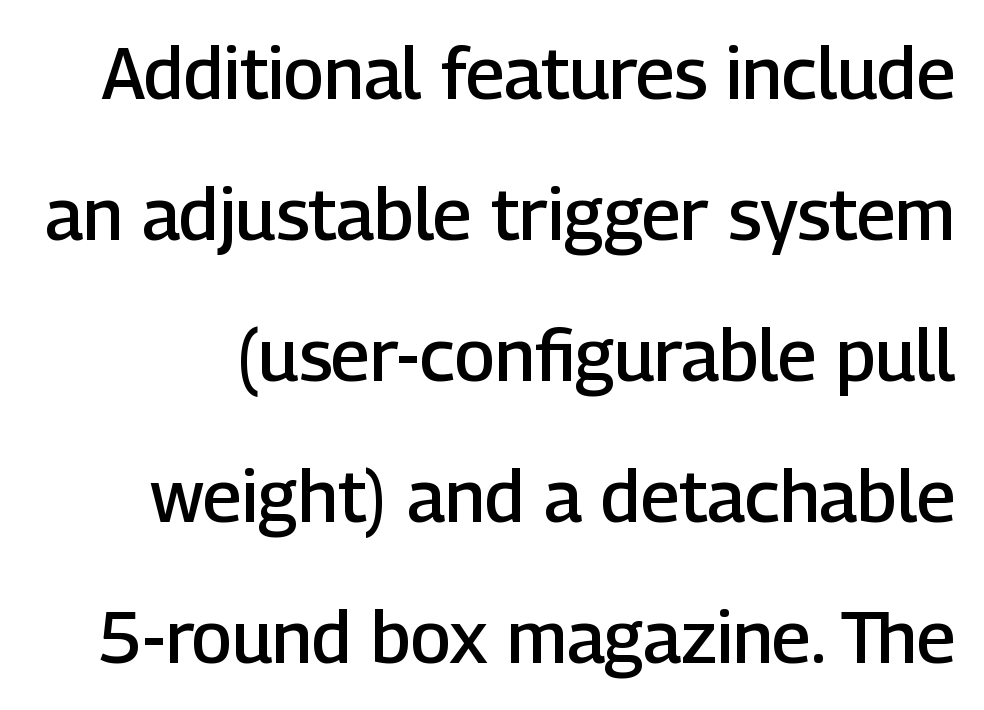
The image shows 72 px semibold sans-serif type, upright; set loose line spacing (1.96x), normal letter spacing, not underlined; low stroke contrast and a medium x-height.
